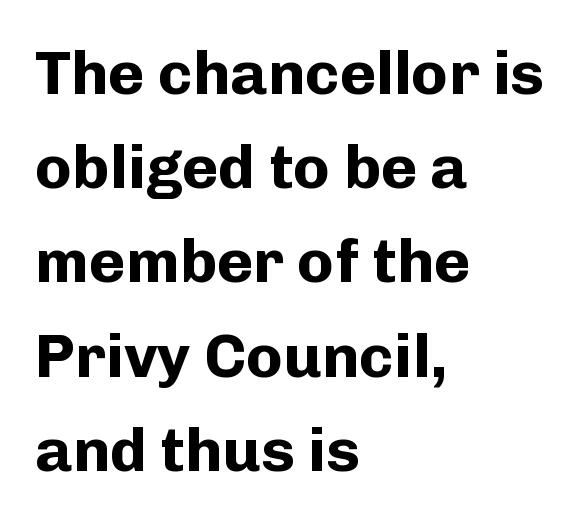
{"serif": "no", "italic": "no", "bold": "yes", "weight": "bold", "width": "normal", "stroke_contrast": "low", "x_height": "medium", "monospaced": "no", "underline": "no", "align": "left", "line_spacing": "normal", "line_spacing_ratio": 1.52, "letter_spacing": "normal", "letter_spacing_em": 0.0, "glyph_px": 62}
